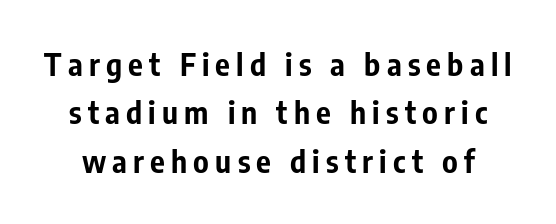
The image shows 31 px bold, condensed sans-serif type, upright; set normal line spacing (1.56x), unusually wide letter spacing (+0.2 em), not underlined; low stroke contrast and a medium x-height.
